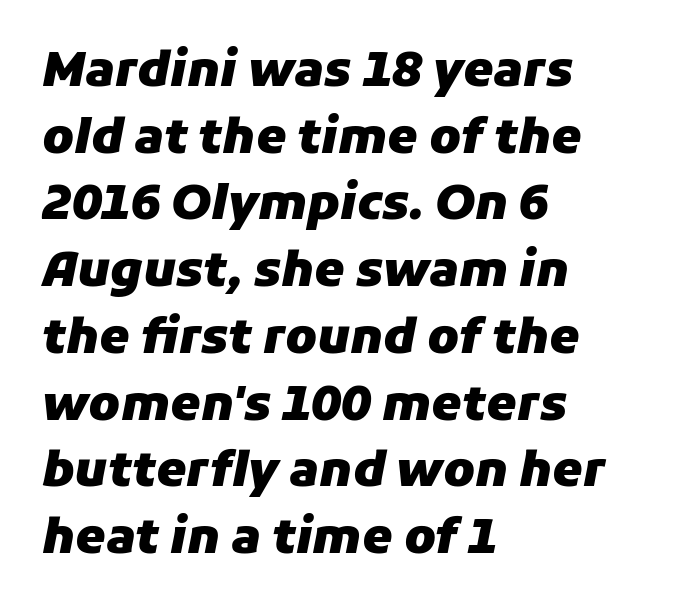
What stands out about the letter spacing? Nothing — it is the standard amount. Think of a printed novel: that variable character pitch is what you see here. Anything drawn beneath the words? Only blank space. The setting favours the left margin, as ordinary paragraphs usually do.
